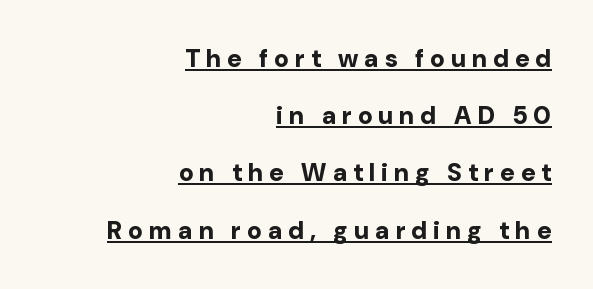
Q: Is the text bold? A: Yes.
Q: Is the text italic (slanted)? A: No, it is upright.
Q: Is the text underlined? A: Yes.
Q: How is the paragraph aligned? A: Right-aligned.
Q: Is the spacing between letters normal or unusually wide? A: Unusually wide.
Q: Is the spacing between lines tight, normal or loose? A: Loose.
